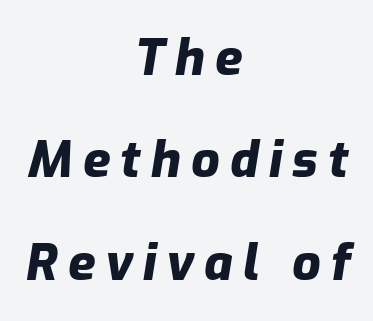
{"italic": "yes", "lean": "right", "slant_degrees": 9, "bold": "yes", "weight": "heavy", "width": "normal", "stroke_contrast": "low", "x_height": "medium", "monospaced": "no", "underline": "no", "align": "center", "line_spacing": "loose", "line_spacing_ratio": 2.05, "letter_spacing": "wide", "letter_spacing_em": 0.2, "glyph_px": 50}
